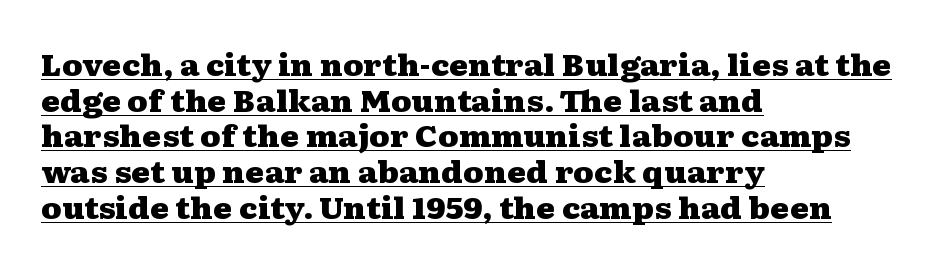
{"serif": "yes", "italic": "no", "bold": "yes", "weight": "heavy", "width": "wide", "stroke_contrast": "medium", "x_height": "medium", "monospaced": "no", "underline": "yes", "align": "left", "line_spacing_ratio": 1.23, "letter_spacing": "normal", "letter_spacing_em": 0.0, "glyph_px": 29}
